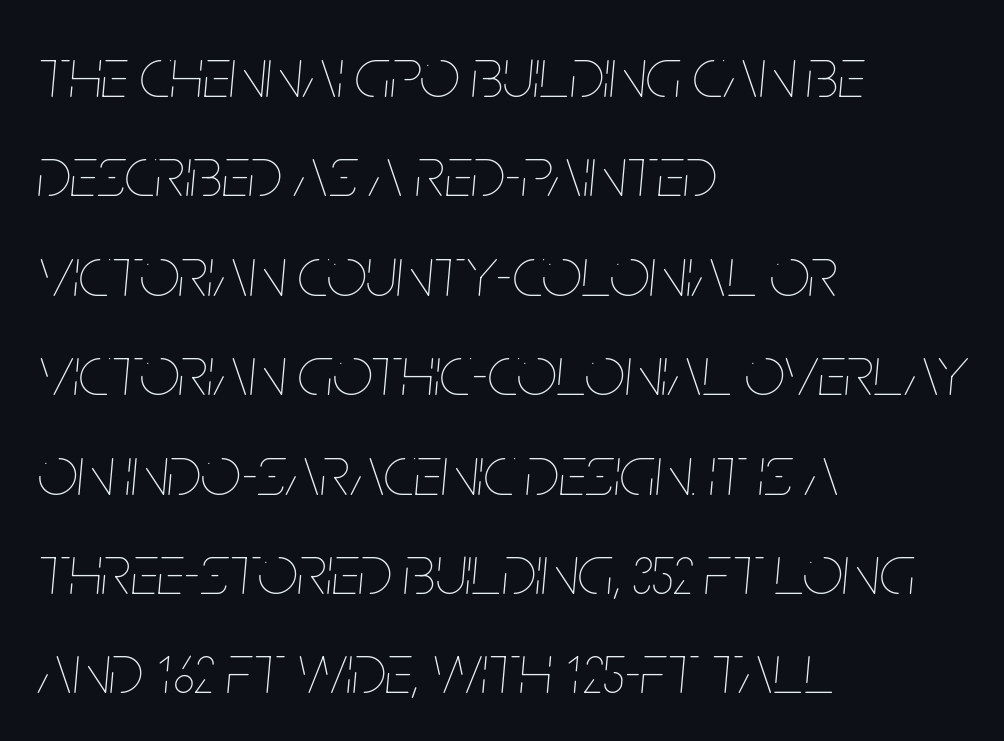
Q: Is the text bold? A: No.
Q: Is the text italic (slanted)? A: Yes, it leans right by about 5 degrees.
Q: Is the text underlined? A: No.
Q: How is the paragraph aligned? A: Left-aligned.
Q: Is the spacing between letters normal or unusually wide? A: Normal.
Q: Is the spacing between lines tight, normal or loose? A: Normal.
Q: Width (condensed, normal, or wide)? A: Condensed.
Q: Stroke contrast? A: Low.
Q: x-height? A: Large.
Q: Monospaced? A: No.
